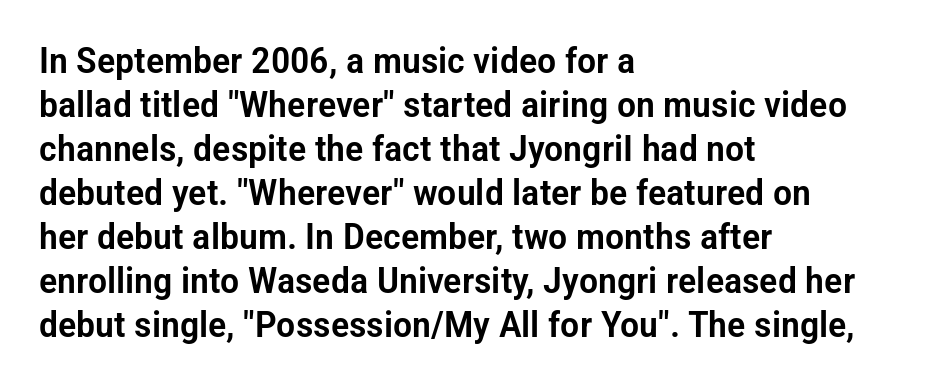
Q: Is the text italic (slanted)? A: No, it is upright.
Q: Is the typeface a serif or a sans-serif typeface? A: Sans-serif.
Q: Is the text underlined? A: No.
Q: How is the paragraph aligned? A: Left-aligned.
Q: Is the spacing between letters normal or unusually wide? A: Normal.
Q: Width (condensed, normal, or wide)? A: Condensed.
Q: Stroke contrast? A: Low.
Q: x-height? A: Medium.
Q: Monospaced? A: No.
